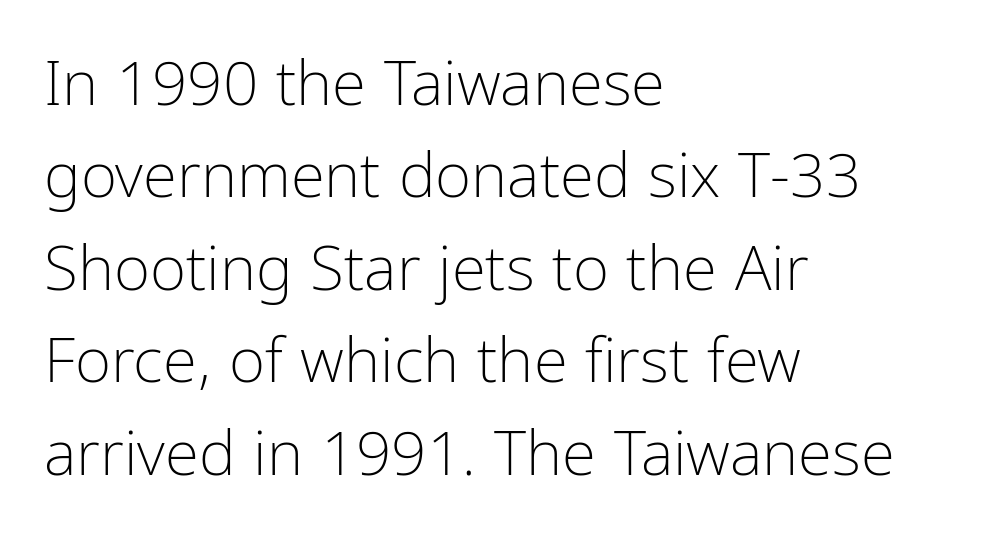
Do the letters lean? They stand straight. The text was rendered using a sans face with plain stroke endings. The letters advance in unequal steps, a hallmark of proportional type. A classic flush-left, rag-right setting is used for this passage. The characters are drawn with everyday or finer stroke widths.
